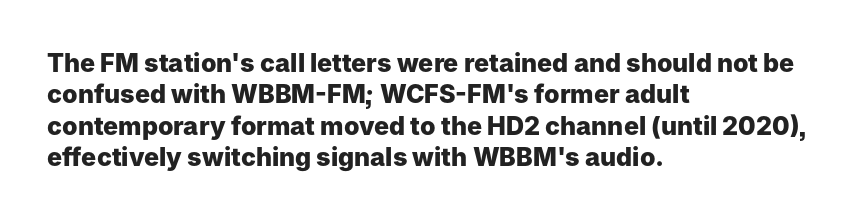
{"italic": "no", "bold": "yes", "underline": "no", "align": "left", "line_spacing": "normal", "line_spacing_ratio": 1.26, "letter_spacing": "normal", "letter_spacing_em": 0.0, "glyph_px": 25}
